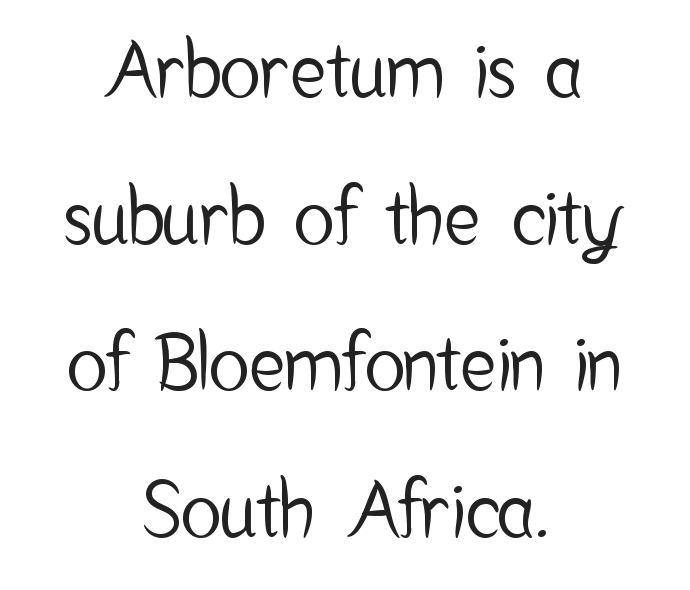
The image shows 76 px condensed sans-serif type, upright; set centered, loose line spacing (1.93x), normal letter spacing, not underlined; low stroke contrast and a medium x-height.
